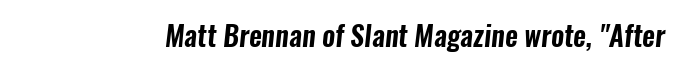
Q: Is the typeface a serif or a sans-serif typeface? A: Sans-serif.
Q: Is the text underlined? A: No.
Q: Is the spacing between letters normal or unusually wide? A: Normal.
Q: Width (condensed, normal, or wide)? A: Condensed.
Q: Stroke contrast? A: Low.
Q: x-height? A: Medium.
Q: Monospaced? A: No.
